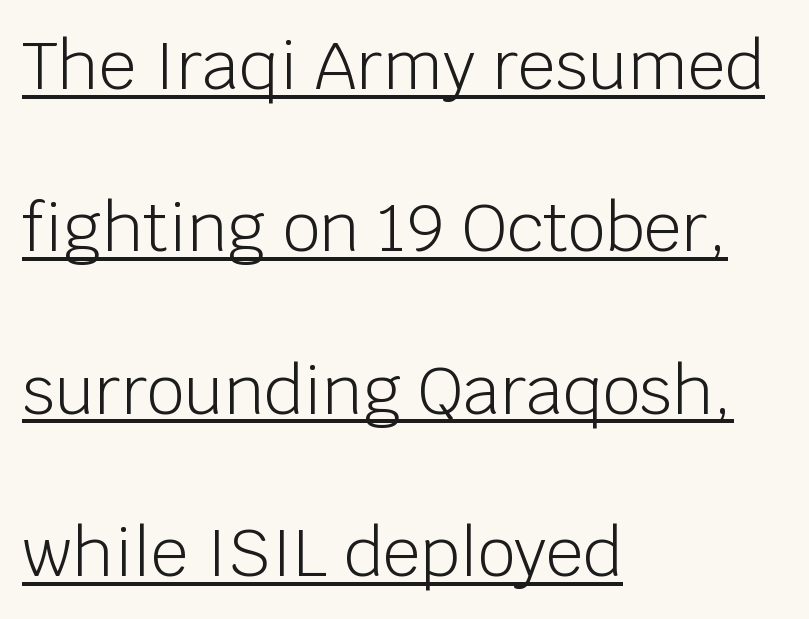
Q: Is the text bold? A: No.
Q: Is the text italic (slanted)? A: No, it is upright.
Q: Is the typeface a serif or a sans-serif typeface? A: Sans-serif.
Q: Is the text underlined? A: Yes.
Q: How is the paragraph aligned? A: Left-aligned.
Q: Is the spacing between letters normal or unusually wide? A: Normal.
Q: Is the spacing between lines tight, normal or loose? A: Loose.
Q: Width (condensed, normal, or wide)? A: Normal.
Q: Stroke contrast? A: Low.
Q: x-height? A: Large.
Q: Monospaced? A: No.
